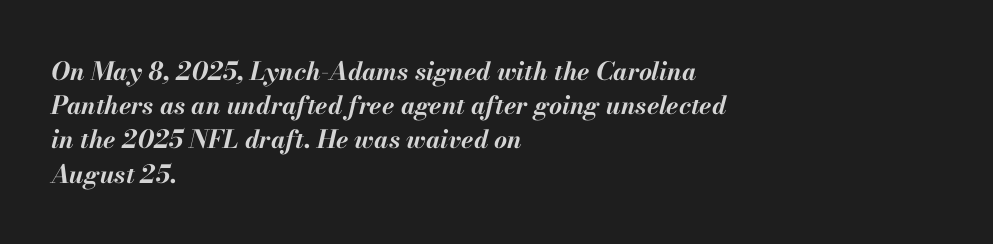
The image shows 25 px bold type, italic (leaning right); set left-aligned, normal line spacing (1.37x), normal letter spacing, not underlined.
